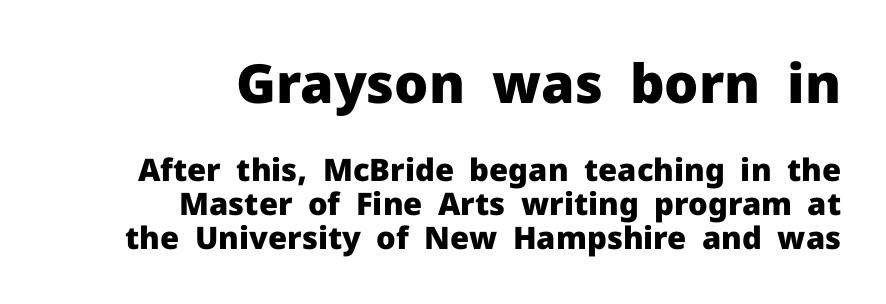
{"serif": "no", "italic": "no", "bold": "yes", "weight": "heavy", "width": "normal", "stroke_contrast": "low", "x_height": "medium", "monospaced": "no", "underline": "no", "align": "right", "line_spacing": "tight", "line_spacing_ratio": 1.09, "letter_spacing": "normal", "letter_spacing_em": 0.0, "larger_block": "first", "size_ratio": 1.74, "glyph_px": 54}
